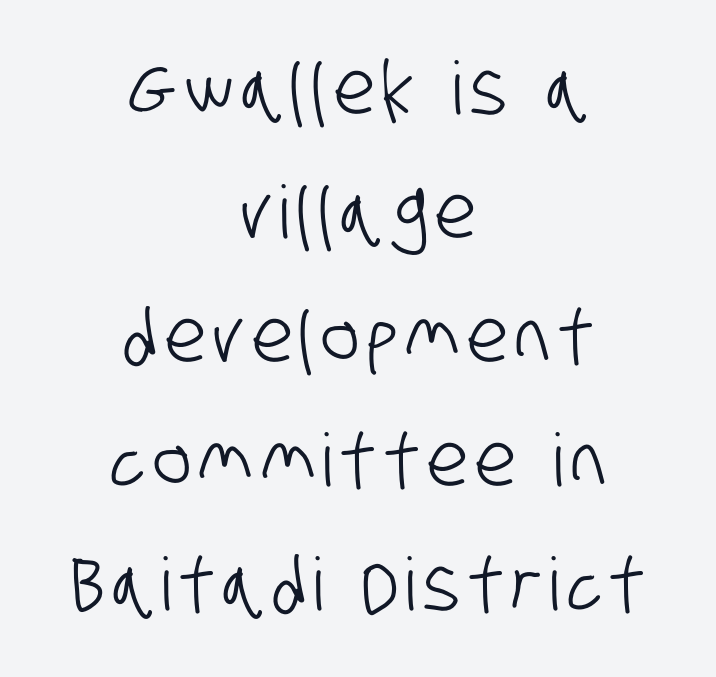
Glance below the letters and you will spot only blank space. A typesetter would call this leading conventional body-copy spacing. No feet cap the strokes, marking this as sans-serif type. Both edges are ragged and mirror each other, which tells us the setting is centered. Character widths vary here, with narrow letters taking less room than wide ones.
